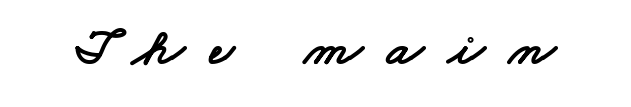
The letters carry no serifs — their stems end cleanly without finishing strokes. Quick note: underline off. Tracking here is generous; glyphs stand well apart from one another. Here the designer chose a conventional face with non-uniform glyph widths.
